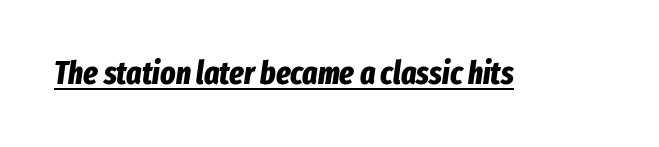
The image shows 32 px bold, condensed type, italic (leaning right); set normal letter spacing, underlined; low stroke contrast and a medium x-height.
